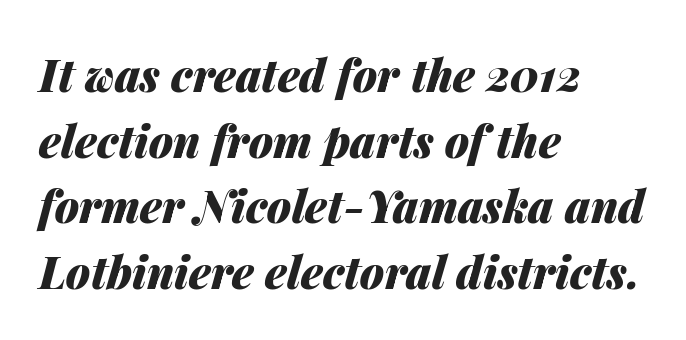
Q: Is the text bold? A: Yes.
Q: Is the text italic (slanted)? A: Yes, it leans right by about 14 degrees.
Q: Is the text underlined? A: No.
Q: How is the paragraph aligned? A: Left-aligned.
Q: Is the spacing between letters normal or unusually wide? A: Normal.
Q: Is the spacing between lines tight, normal or loose? A: Normal.
Q: Width (condensed, normal, or wide)? A: Normal.
Q: Stroke contrast? A: Medium.
Q: x-height? A: Medium.
Q: Monospaced? A: No.
